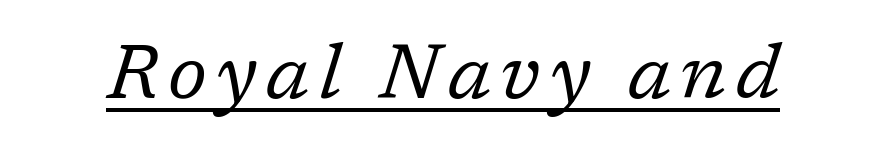
In designer terms, the underline attribute is active on this setting. The strokes carry an ordinary text weight at most. The face used here is proportionally spaced, like ordinary book or web type. Italic: yes, the glyphs are oblique. Letterform terminals end in serifs throughout the passage.
